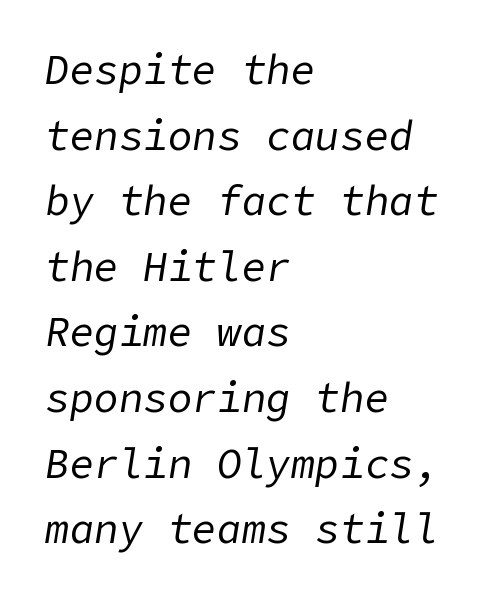
{"italic": "yes", "lean": "right", "slant_degrees": 9, "bold": "no", "weight": "regular", "width": "normal", "stroke_contrast": "low", "x_height": "medium", "underline": "no", "align": "left", "line_spacing": "normal", "line_spacing_ratio": 1.6, "letter_spacing": "normal", "letter_spacing_em": 0.0, "glyph_px": 41}
